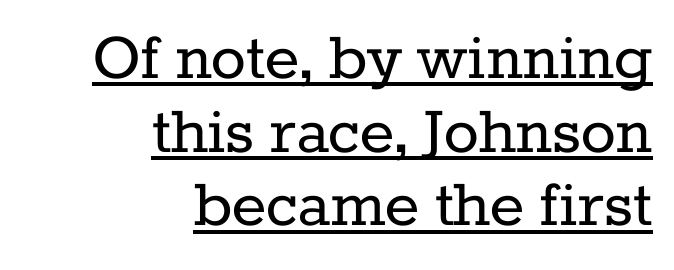
The image shows 73 px regular-weight serif type, upright; set right-aligned, tight line spacing (1.01x), normal letter spacing, underlined; low stroke contrast and a medium x-height.
